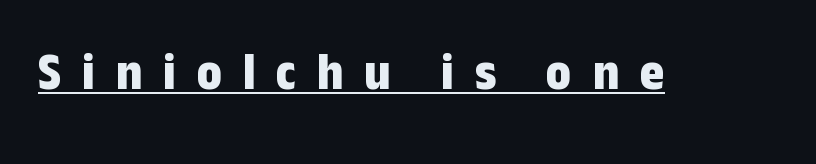
Q: Is the text bold? A: Yes.
Q: Is the text italic (slanted)? A: No, it is upright.
Q: Is the typeface a serif or a sans-serif typeface? A: Sans-serif.
Q: Is the text underlined? A: Yes.
Q: Is the spacing between letters normal or unusually wide? A: Unusually wide.
Q: Width (condensed, normal, or wide)? A: Condensed.
Q: Stroke contrast? A: Low.
Q: x-height? A: Medium.
Q: Monospaced? A: No.
